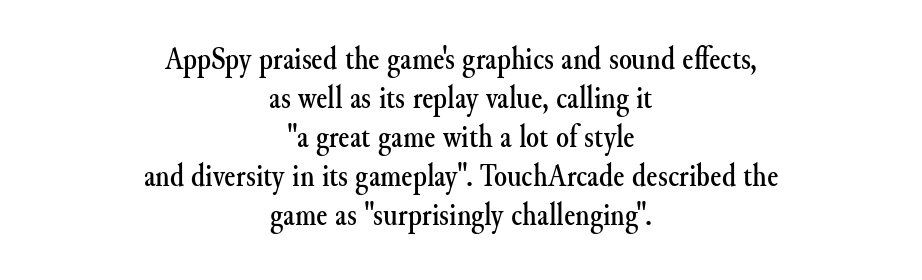
The passage shown is not underscored anywhere. Characters follow at the spacing the type designer built in. Caption: multi-line text, centered on the measure. Varying glyph widths throughout — classic text-font behaviour. The lettering holds an erect, upright posture throughout.
